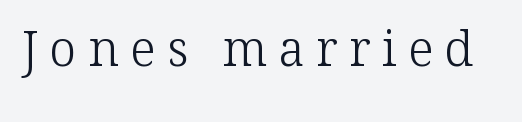
Q: Is the text bold? A: No.
Q: Is the text italic (slanted)? A: No, it is upright.
Q: Is the typeface a serif or a sans-serif typeface? A: Serif.
Q: Is the text underlined? A: No.
Q: Is the spacing between letters normal or unusually wide? A: Unusually wide.
Q: Width (condensed, normal, or wide)? A: Normal.
Q: Stroke contrast? A: Low.
Q: x-height? A: Medium.
Q: Monospaced? A: No.
